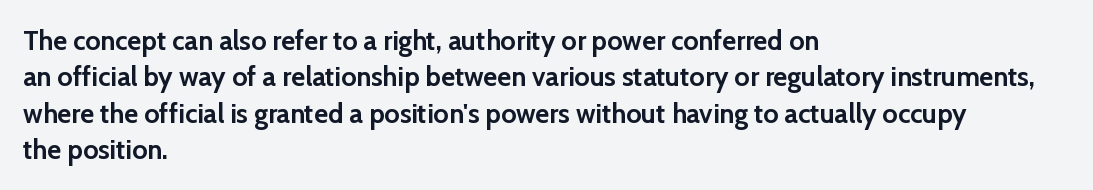
Q: Is the text bold? A: Yes.
Q: Is the text italic (slanted)? A: No, it is upright.
Q: Is the text underlined? A: No.
Q: How is the paragraph aligned? A: Left-aligned.
Q: Is the spacing between letters normal or unusually wide? A: Normal.
Q: Is the spacing between lines tight, normal or loose? A: Normal.
